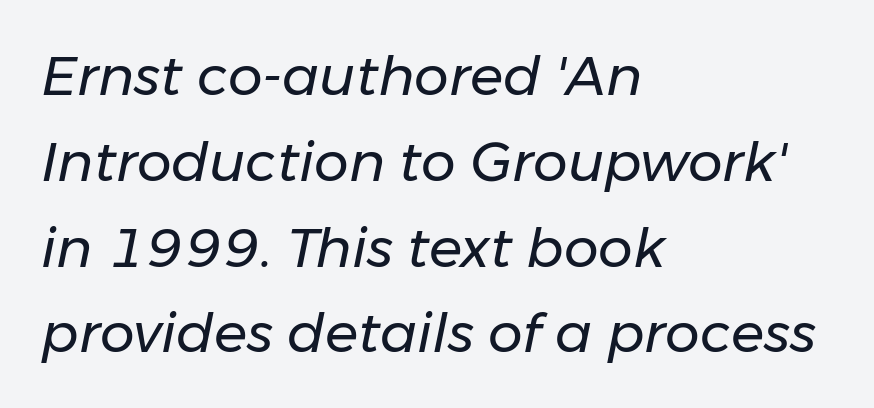
{"italic": "yes", "lean": "right", "slant_degrees": 11, "bold": "no", "weight": "regular", "width": "normal", "stroke_contrast": "low", "x_height": "medium", "monospaced": "no", "underline": "no", "align": "left", "line_spacing": "normal", "line_spacing_ratio": 1.56, "letter_spacing": "normal", "letter_spacing_em": 0.0, "glyph_px": 55}
